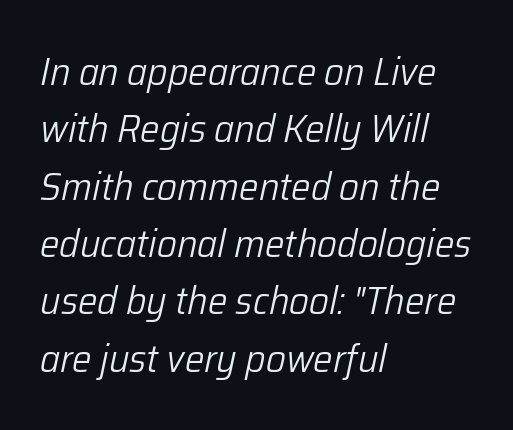
{"italic": "yes", "lean": "right", "slant_degrees": 12, "bold": "no", "weight": "light", "width": "normal", "stroke_contrast": "low", "x_height": "medium", "monospaced": "no", "underline": "no", "align": "left", "line_spacing": "normal", "line_spacing_ratio": 1.47, "letter_spacing": "normal", "letter_spacing_em": 0.0, "glyph_px": 39}
